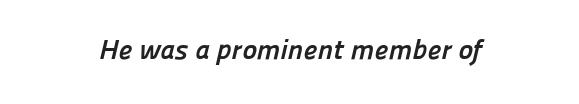
{"serif": "no", "bold": "yes", "weight": "semibold", "width": "normal", "stroke_contrast": "low", "x_height": "medium", "monospaced": "no", "underline": "no", "letter_spacing": "normal", "letter_spacing_em": 0.0, "glyph_px": 28}
